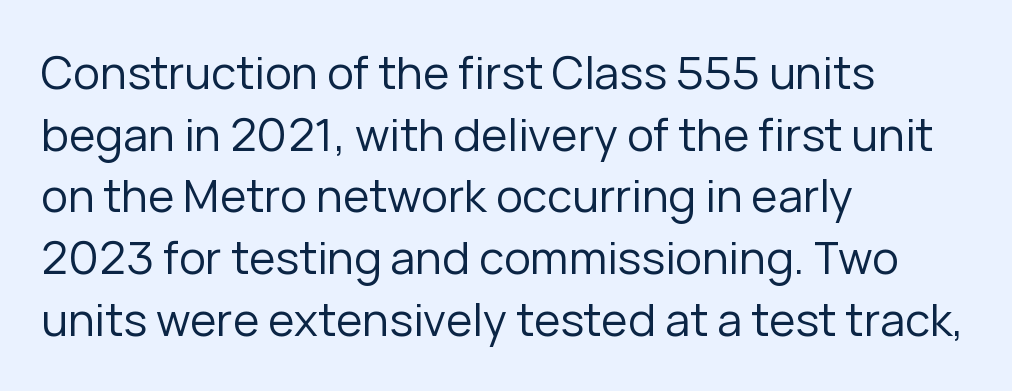
{"serif": "no", "italic": "no", "bold": "no", "weight": "regular", "width": "normal", "stroke_contrast": "low", "x_height": "medium", "monospaced": "no", "underline": "no", "align": "left", "line_spacing": "normal", "line_spacing_ratio": 1.37, "letter_spacing": "normal", "letter_spacing_em": 0.0, "glyph_px": 45}
